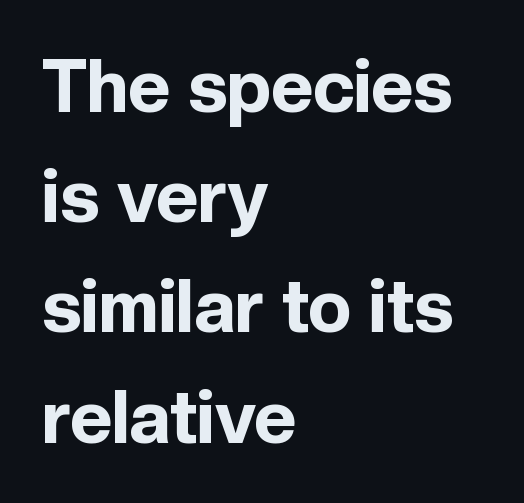
Q: Is the text bold? A: Yes.
Q: Is the text italic (slanted)? A: No, it is upright.
Q: Is the typeface a serif or a sans-serif typeface? A: Sans-serif.
Q: Is the text underlined? A: No.
Q: How is the paragraph aligned? A: Left-aligned.
Q: Is the spacing between letters normal or unusually wide? A: Normal.
Q: Is the spacing between lines tight, normal or loose? A: Normal.
Q: Width (condensed, normal, or wide)? A: Normal.
Q: x-height? A: Medium.
Q: Monospaced? A: No.
